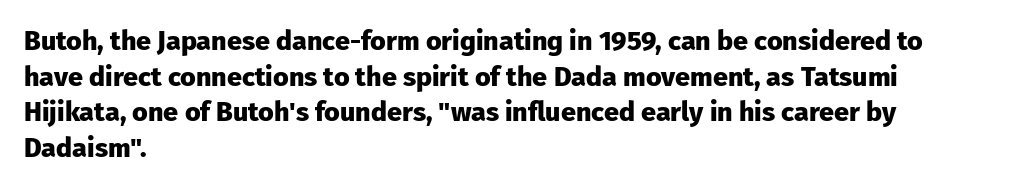
Q: Is the text bold? A: Yes.
Q: Is the text italic (slanted)? A: No, it is upright.
Q: Is the text underlined? A: No.
Q: How is the paragraph aligned? A: Left-aligned.
Q: Is the spacing between letters normal or unusually wide? A: Normal.
Q: Is the spacing between lines tight, normal or loose? A: Normal.
